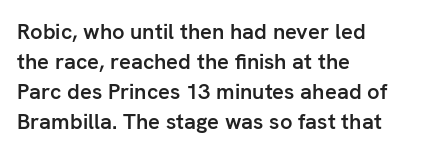
In terms of letterspacing, this is plain default setting. Underlining? Definitely not there. The rendering anchors every line to the left-hand side. Style check: upright.
